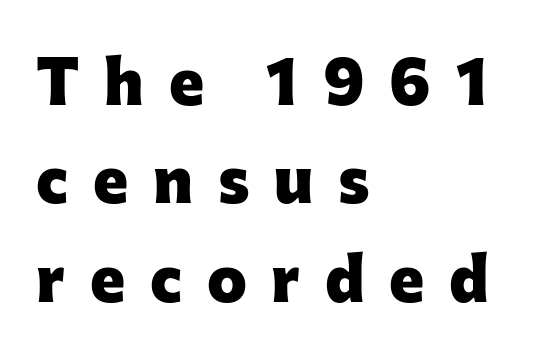
{"serif": "no", "italic": "no", "bold": "yes", "weight": "heavy", "width": "normal", "stroke_contrast": "low", "x_height": "medium", "monospaced": "no", "underline": "no", "align": "left", "line_spacing": "normal", "line_spacing_ratio": 1.47, "letter_spacing": "wide", "letter_spacing_em": 0.37, "glyph_px": 67}
